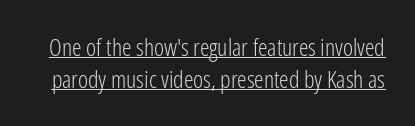
Q: Is the text bold? A: No.
Q: Is the text italic (slanted)? A: No, it is upright.
Q: Is the text underlined? A: Yes.
Q: Is the spacing between letters normal or unusually wide? A: Normal.
Q: Is the spacing between lines tight, normal or loose? A: Normal.
